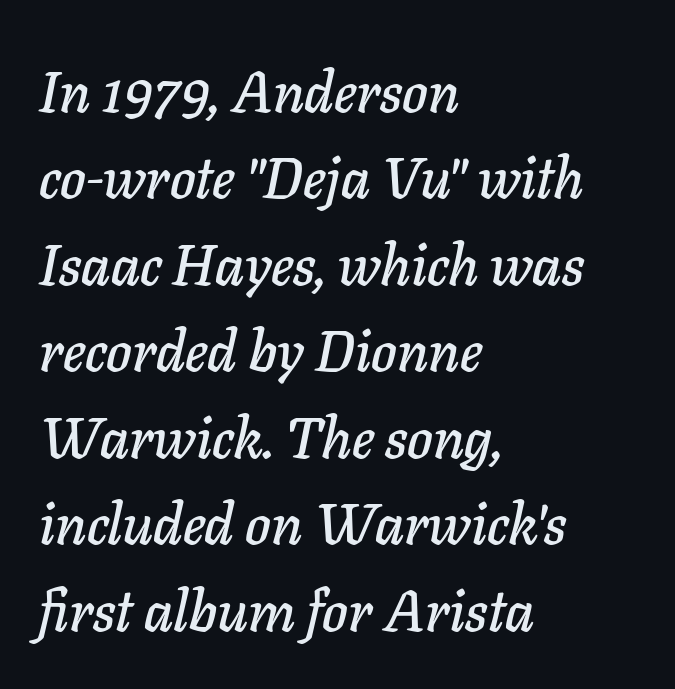
Q: Is the text italic (slanted)? A: Yes, it leans right by about 11 degrees.
Q: Is the text underlined? A: No.
Q: How is the paragraph aligned? A: Left-aligned.
Q: Is the spacing between letters normal or unusually wide? A: Normal.
Q: Is the spacing between lines tight, normal or loose? A: Normal.
Q: Width (condensed, normal, or wide)? A: Normal.
Q: Stroke contrast? A: Low.
Q: x-height? A: Medium.
Q: Monospaced? A: No.
